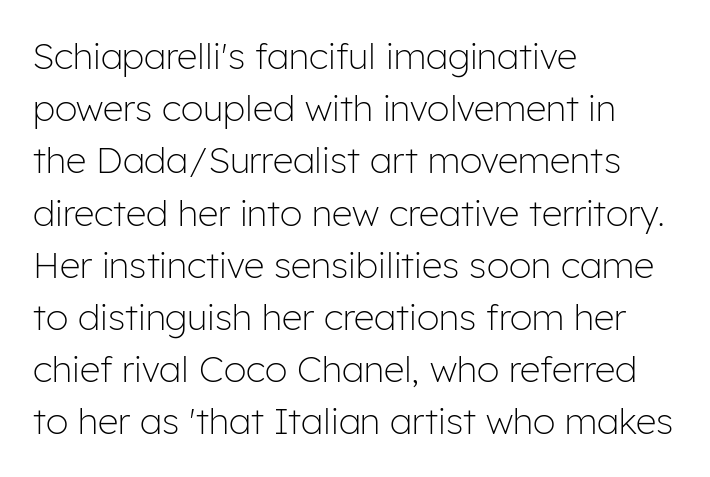
The passage shown is typed in a proportional face where columns would drift. A typesetter would call this leading conventional body-copy spacing. When letters stand straight like this, we call the style roman or upright. Decoration check: the copy has no underline.
